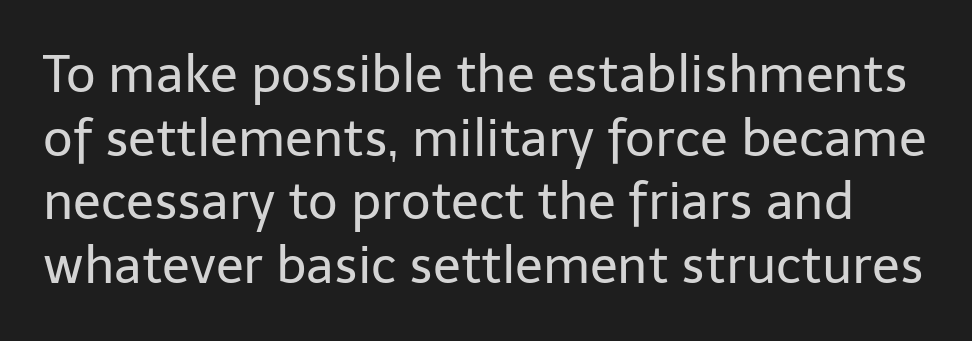
The image shows 51 px regular-weight sans-serif type, upright; set normal line spacing (1.25x), normal letter spacing, not underlined; low stroke contrast and a medium x-height.
